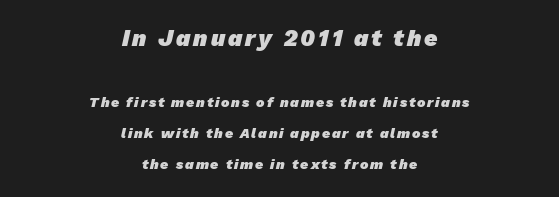
{"bold": "yes", "underline": "no", "align": "center", "line_spacing": "loose", "line_spacing_ratio": 2.2, "larger_block": "first", "size_ratio": 1.64, "glyph_px": 23}
